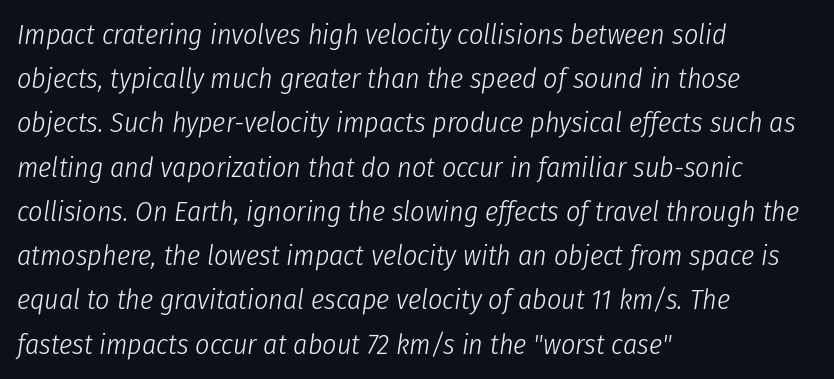
The image shows 28 px light, condensed type, italic (leaning right); set left-aligned, normal line spacing (1.58x), normal letter spacing, not underlined; low stroke contrast and a medium x-height.
